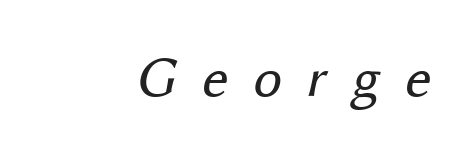
The image shows 57 px regular-weight sans-serif type; set unusually wide letter spacing (+0.44 em), not underlined; medium stroke contrast and a medium x-height.
